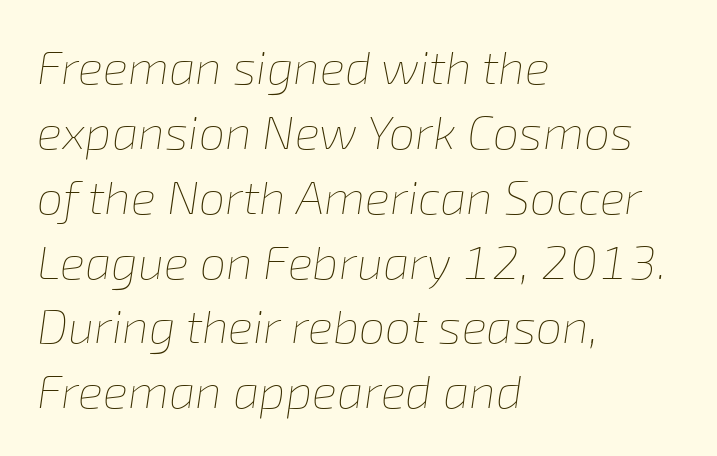
Tracking value appears to be zero — textbook default spacing. The baseline area is clear. Caption: face not bold, strokes unweighted. Do the characters align in a grid? No, the font is proportional. A typesetter would call this leading conventional body-copy spacing. The lines in this sample share a left origin and differ only in where they stop.
